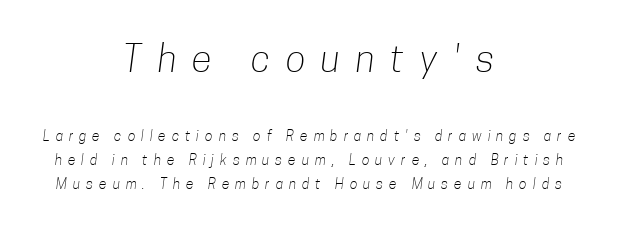
Check where the strokes stop: nothing finishes them off — pure sans. Tracking value appears strongly positive — letters spread wide. The typesetting does not lean heavy: it is not bold. This sample has the flowing, uneven cadence of proportional lettering. Which margin do the lines hug? Neither — every line sits in the middle. Normally led — the rows are evenly, conventionally spaced.
